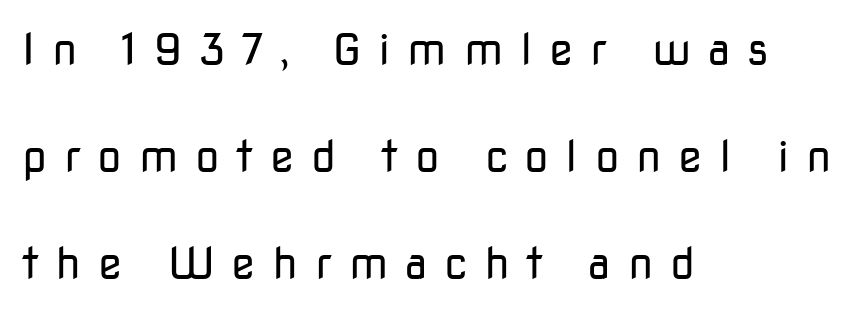
{"serif": "no", "italic": "no", "bold": "no", "weight": "regular", "width": "normal", "stroke_contrast": "low", "x_height": "medium", "monospaced": "no", "underline": "no", "align": "left", "line_spacing": "loose", "line_spacing_ratio": 2.43, "letter_spacing": "wide", "letter_spacing_em": 0.38, "glyph_px": 44}
